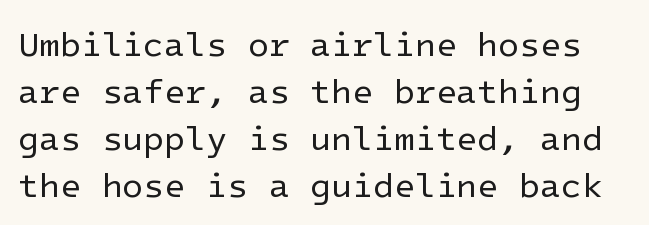
Q: Is the text bold? A: No.
Q: Is the text italic (slanted)? A: No, it is upright.
Q: Is the typeface a serif or a sans-serif typeface? A: Sans-serif.
Q: Is the text underlined? A: No.
Q: Is the spacing between letters normal or unusually wide? A: Normal.
Q: Is the spacing between lines tight, normal or loose? A: Normal.
Q: Width (condensed, normal, or wide)? A: Normal.
Q: Stroke contrast? A: Low.
Q: x-height? A: Medium.
